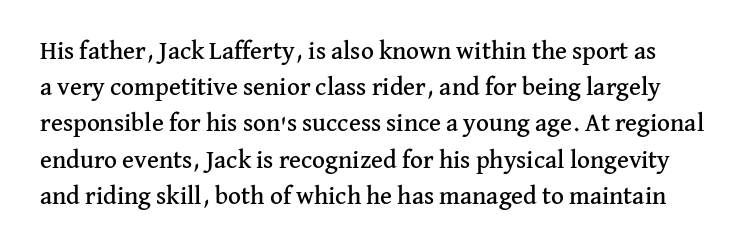
The passage shown is not underscored anywhere. The designer left line spacing at the default. The letters sit at their default tracking, neither squeezed nor spread. Characters remain perfectly vertical along every line.
